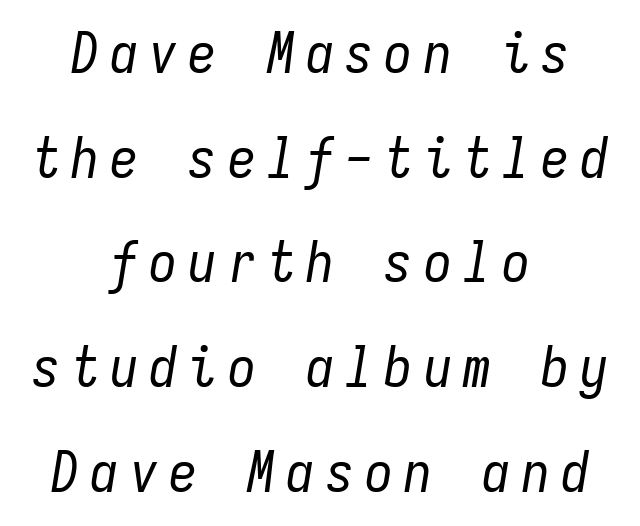
The image shows 56 px regular-weight, condensed type, italic (leaning right), monospaced; set centered, line spacing 1.87x, unusually wide letter spacing (+0.2 em), not underlined; low stroke contrast and a medium x-height.
